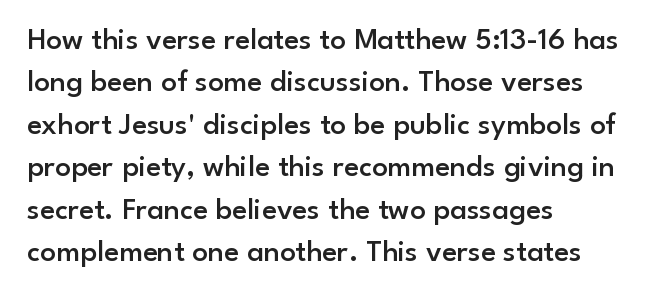
Q: Is the text bold? A: Semi-bold.
Q: Is the text italic (slanted)? A: No, it is upright.
Q: Is the typeface a serif or a sans-serif typeface? A: Sans-serif.
Q: Is the text underlined? A: No.
Q: How is the paragraph aligned? A: Left-aligned.
Q: Is the spacing between letters normal or unusually wide? A: Normal.
Q: Is the spacing between lines tight, normal or loose? A: Normal.
Q: Width (condensed, normal, or wide)? A: Normal.
Q: Stroke contrast? A: Low.
Q: x-height? A: Small.
Q: Monospaced? A: No.
